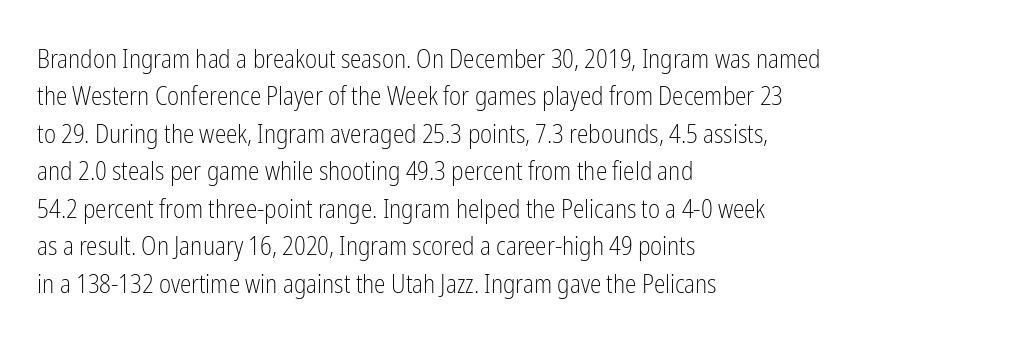
Q: Is the text bold? A: No.
Q: Is the text italic (slanted)? A: No, it is upright.
Q: Is the text underlined? A: No.
Q: How is the paragraph aligned? A: Left-aligned.
Q: Is the spacing between letters normal or unusually wide? A: Normal.
Q: Is the spacing between lines tight, normal or loose? A: Normal.
